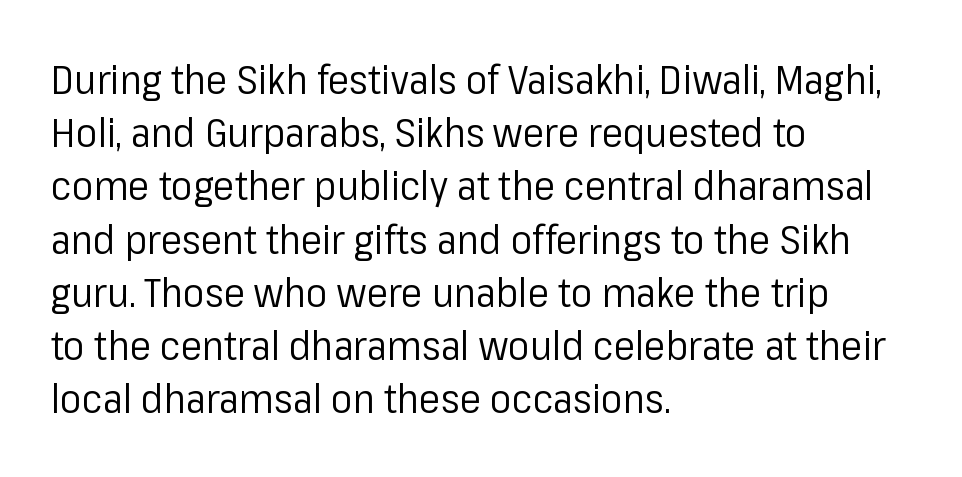
Tracking value appears to be zero — textbook default spacing. Notice how descenders clear the ascenders below comfortably — that's standard leading. The typesetting does not lean heavy: it is not bold. Are there feet on the stems? There aren't — it's a sans.
